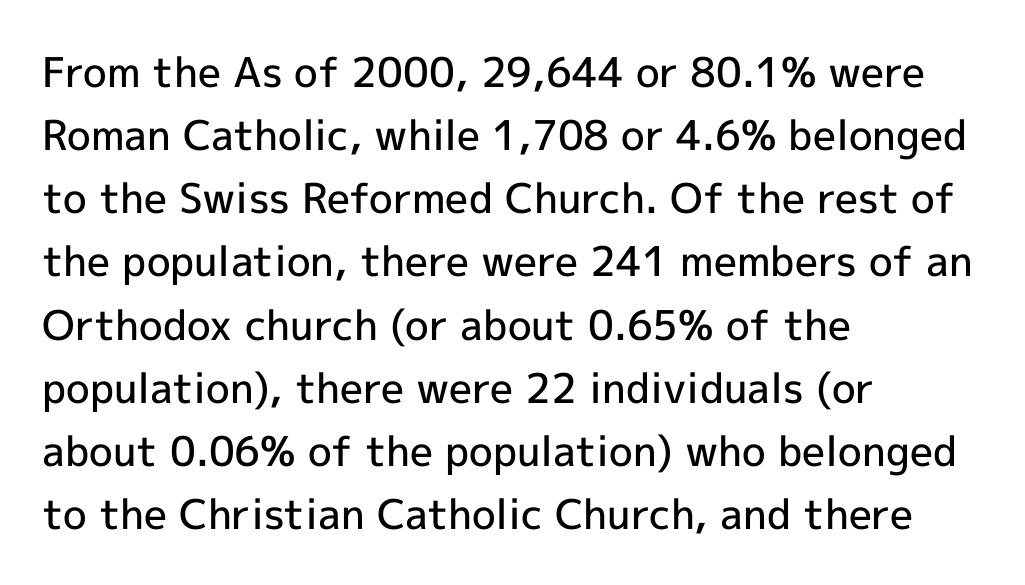
Q: Is the text bold? A: Semi-bold.
Q: Is the text italic (slanted)? A: No, it is upright.
Q: Is the typeface a serif or a sans-serif typeface? A: Sans-serif.
Q: Is the text underlined? A: No.
Q: How is the paragraph aligned? A: Left-aligned.
Q: Is the spacing between letters normal or unusually wide? A: Normal.
Q: Is the spacing between lines tight, normal or loose? A: Normal.
Q: Width (condensed, normal, or wide)? A: Normal.
Q: x-height? A: Medium.
Q: Monospaced? A: No.
